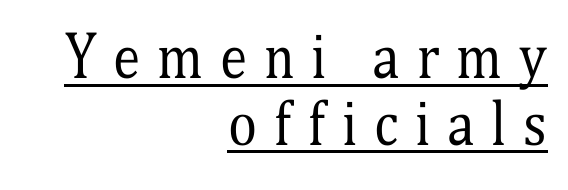
Q: Is the text bold? A: No.
Q: Is the text italic (slanted)? A: No, it is upright.
Q: Is the typeface a serif or a sans-serif typeface? A: Serif.
Q: Is the text underlined? A: Yes.
Q: How is the paragraph aligned? A: Right-aligned.
Q: Is the spacing between letters normal or unusually wide? A: Unusually wide.
Q: Width (condensed, normal, or wide)? A: Condensed.
Q: Stroke contrast? A: Medium.
Q: x-height? A: Medium.
Q: Monospaced? A: No.
